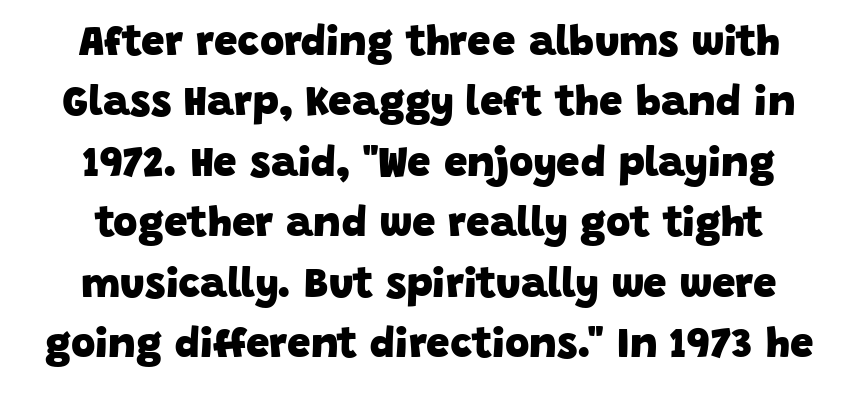
{"serif": "no", "bold": "yes", "weight": "heavy", "width": "normal", "stroke_contrast": "low", "x_height": "large", "monospaced": "no", "underline": "no", "line_spacing": "normal", "line_spacing_ratio": 1.44, "letter_spacing": "normal", "letter_spacing_em": 0.0, "glyph_px": 42}
